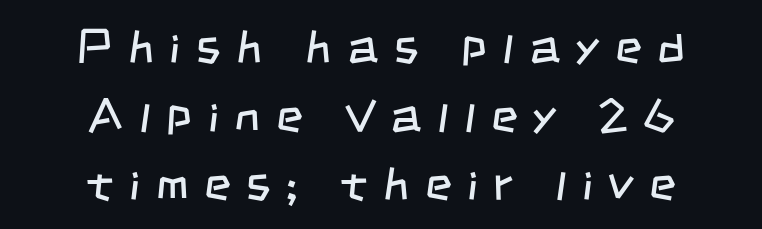
The gaps between neighbouring characters are conspicuously large. Character widths vary here, with narrow letters taking less room than wide ones. Centered paragraph, ragged on both sides. Each letter's strokes conclude bluntly, with no projecting serifs.
